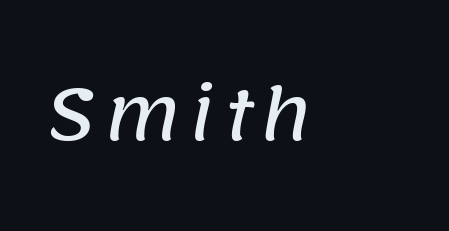
Does the type have serifs? No, each stem ends abruptly. A clean baseline with only descenders dipping below it. Notice how the passage keeps a crisp vertical edge on the left only. Proportional: the letters do not fall into vertical columns.
